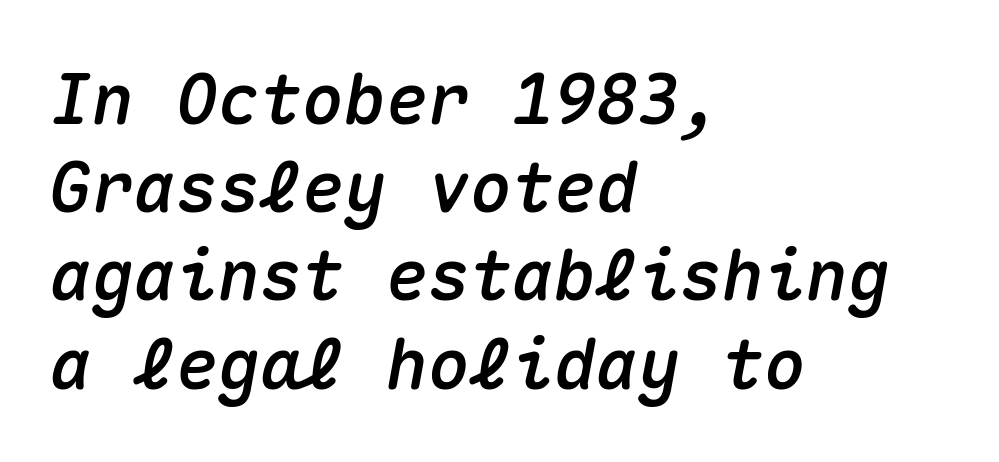
The image shows 70 px text type, italic (leaning right), monospaced; set left-aligned, normal line spacing (1.26x), normal letter spacing, not underlined; medium stroke contrast and a medium x-height.
